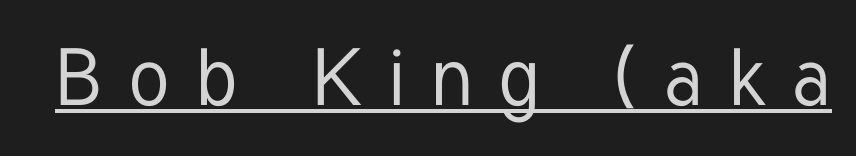
This rendering widens character spacing well past its baseline value. Each letter keeps its own natural width here, so spacing adapts to shape. Style check: upright. The lettering is marked with a stroke running underneath it. The typeface chosen for these lines omits serifs.
